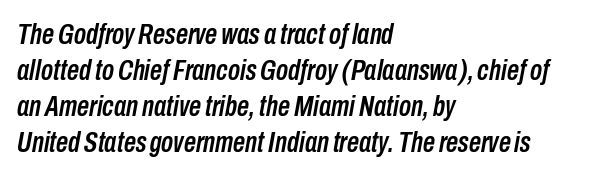
{"italic": "yes", "lean": "right", "slant_degrees": 10, "width": "condensed", "stroke_contrast": "low", "x_height": "medium", "monospaced": "no", "underline": "no", "align": "left", "line_spacing_ratio": 1.2, "letter_spacing": "normal", "letter_spacing_em": 0.0, "glyph_px": 30}
